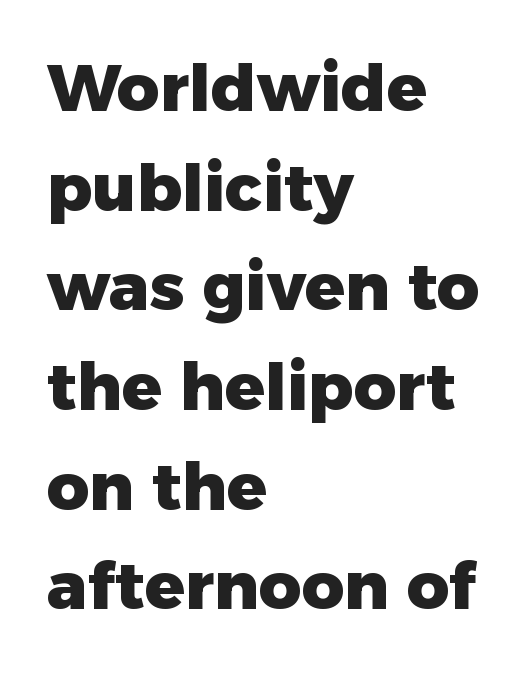
The image shows 66 px heavy sans-serif type, upright; set left-aligned, normal line spacing (1.51x), normal letter spacing, not underlined; low stroke contrast and a medium x-height.
